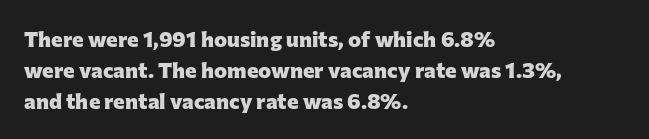
The image shows 22 px bold type, upright; set left-aligned, normal line spacing (1.42x), normal letter spacing, not underlined.
